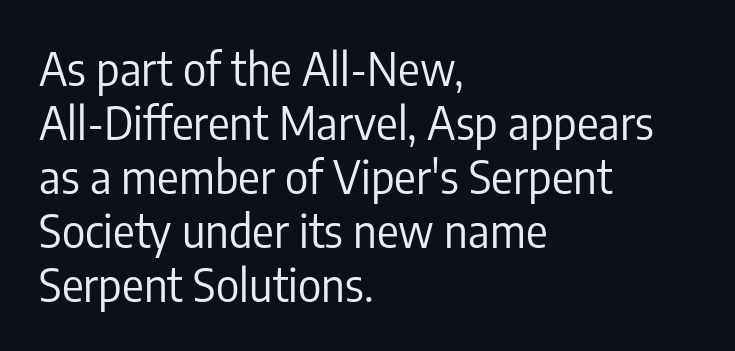
The type is set solid horizontally, with unmodified tracking. Character widths vary here, with narrow letters taking less room than wide ones. Stroke thickness stays within the range of a standard reading face or lighter. Regarding serifs, this sample does without them. The letters stand straight up with perfectly vertical stems.
